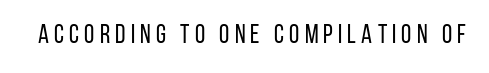
{"italic": "no", "bold": "no", "underline": "no", "letter_spacing": "wide", "letter_spacing_em": 0.2, "glyph_px": 26}
